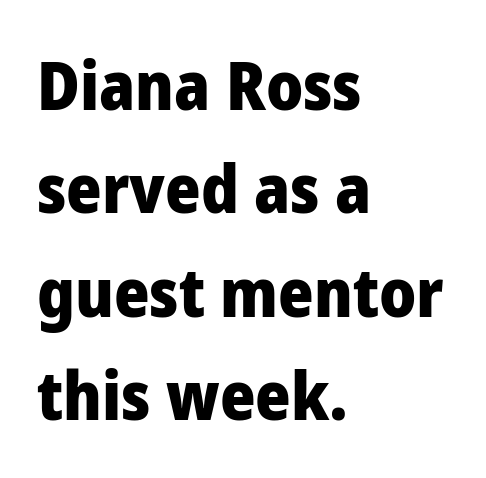
Q: Is the text bold? A: Yes.
Q: Is the text italic (slanted)? A: No, it is upright.
Q: Is the typeface a serif or a sans-serif typeface? A: Sans-serif.
Q: Is the text underlined? A: No.
Q: How is the paragraph aligned? A: Left-aligned.
Q: Is the spacing between letters normal or unusually wide? A: Normal.
Q: Is the spacing between lines tight, normal or loose? A: Normal.
Q: Width (condensed, normal, or wide)? A: Normal.
Q: Stroke contrast? A: Low.
Q: x-height? A: Medium.
Q: Monospaced? A: No.
